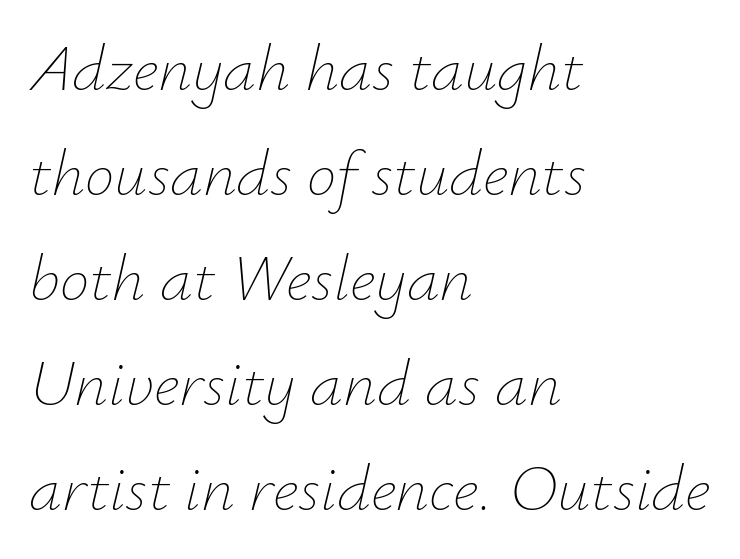
Q: Is the text bold? A: No.
Q: Is the text italic (slanted)? A: Yes, it leans right by about 12 degrees.
Q: Is the text underlined? A: No.
Q: How is the paragraph aligned? A: Left-aligned.
Q: Is the spacing between letters normal or unusually wide? A: Normal.
Q: Is the spacing between lines tight, normal or loose? A: Normal.
Q: Width (condensed, normal, or wide)? A: Normal.
Q: Stroke contrast? A: Low.
Q: x-height? A: Small.
Q: Monospaced? A: No.
